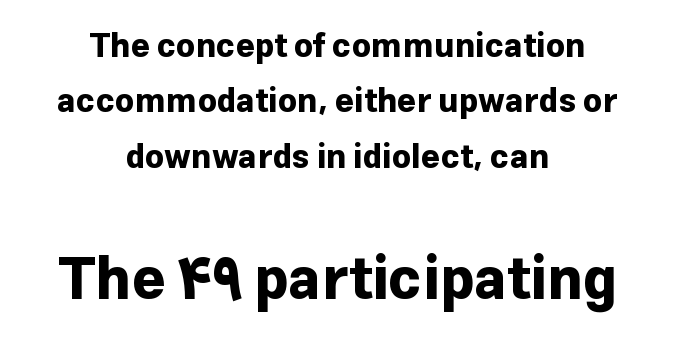
Q: Is the text bold? A: Yes.
Q: Is the text italic (slanted)? A: No, it is upright.
Q: Is the typeface a serif or a sans-serif typeface? A: Sans-serif.
Q: Is the text underlined? A: No.
Q: How is the paragraph aligned? A: Centered.
Q: Is the spacing between letters normal or unusually wide? A: Normal.
Q: Is the spacing between lines tight, normal or loose? A: Normal.
Q: Which block of text is set in a larger size, the first (top) or the second (bottom)? A: The second (bottom) one.
Q: Width (condensed, normal, or wide)? A: Normal.
Q: Stroke contrast? A: Low.
Q: x-height? A: Medium.
Q: Monospaced? A: No.
